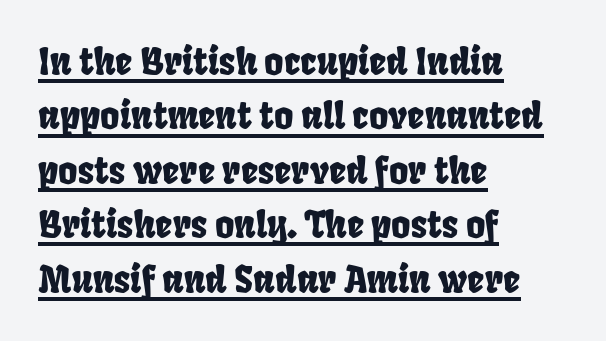
The image shows 37 px condensed sans-serif type; set left-aligned, normal line spacing (1.47x), normal letter spacing, underlined; low stroke contrast and a large x-height.
